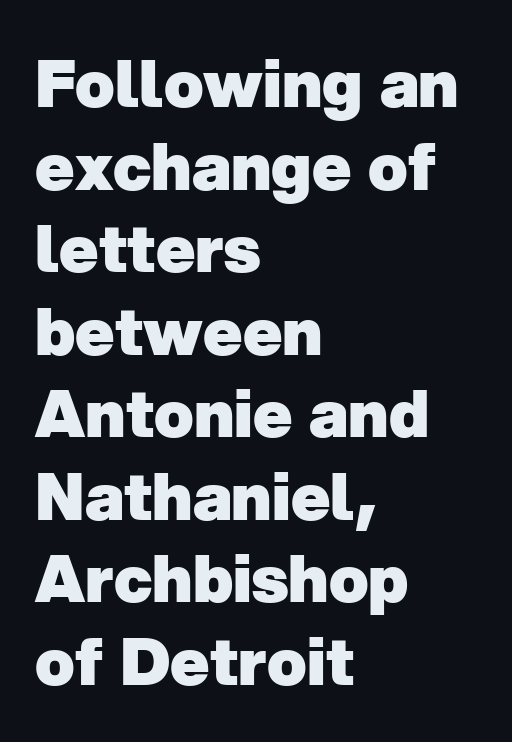
The line texture is even and compact thanks to regular tracking. Every row of glyphs begins at an identical x-position on the left. Each new line begins a customary step beneath the previous one. The space directly below the letters is spotless.
